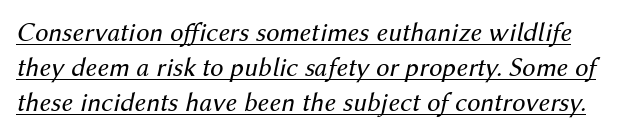
{"italic": "yes", "lean": "right", "slant_degrees": 12, "bold": "no", "underline": "yes", "line_spacing": "normal", "line_spacing_ratio": 1.29, "letter_spacing": "normal", "letter_spacing_em": 0.0, "glyph_px": 27}
